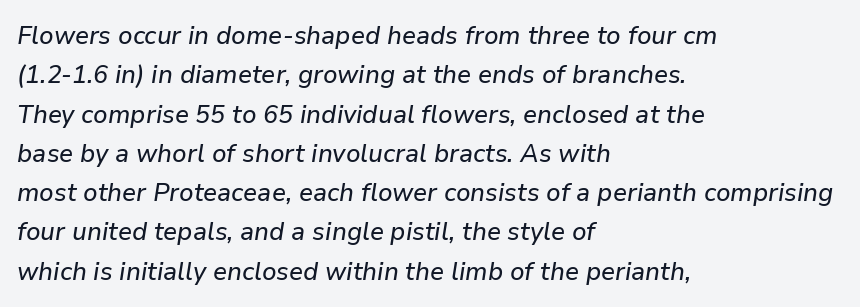
Q: Is the text italic (slanted)? A: Yes, it leans right by about 9 degrees.
Q: Is the text underlined? A: No.
Q: How is the paragraph aligned? A: Left-aligned.
Q: Is the spacing between letters normal or unusually wide? A: Normal.
Q: Is the spacing between lines tight, normal or loose? A: Normal.
